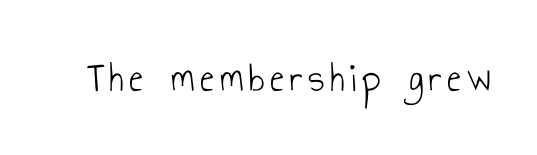
The font's upright variant was chosen for this text. Stroke terminals: plain, sans-serif. Is this a heavy cut? Hardly; it is regular or lighter. Honestly, there is no underline to notice here at all.
